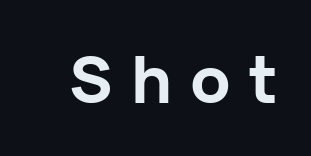
The image shows 65 px bold sans-serif type, upright; set unusually wide letter spacing (+0.28 em), not underlined; low stroke contrast and a medium x-height.
